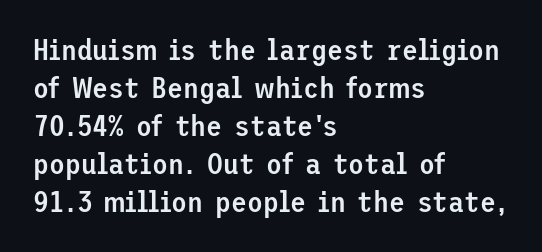
The image shows 29 px semibold sans-serif type, upright; set left-aligned, normal line spacing (1.31x), normal letter spacing, not underlined; low stroke contrast and a medium x-height.
